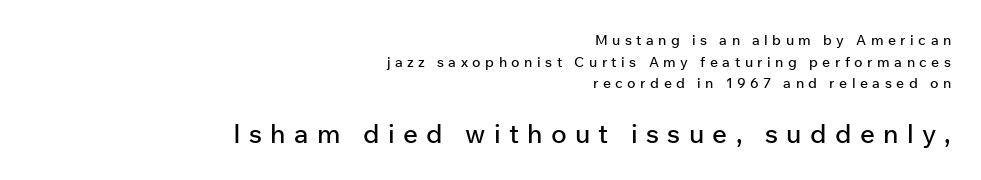
Q: Is the text italic (slanted)? A: No, it is upright.
Q: Is the text underlined? A: No.
Q: How is the paragraph aligned? A: Right-aligned.
Q: Is the spacing between letters normal or unusually wide? A: Unusually wide.
Q: Is the spacing between lines tight, normal or loose? A: Normal.
Q: Which block of text is set in a larger size, the first (top) or the second (bottom)? A: The second (bottom) one.
